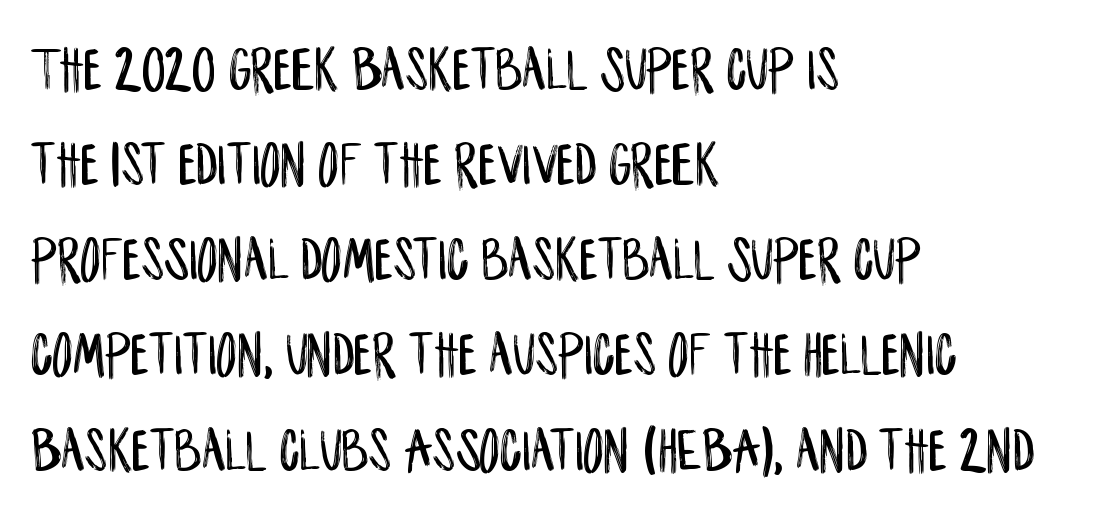
{"serif": "no", "italic": "no", "width": "condensed", "stroke_contrast": "low", "x_height": "large", "monospaced": "no", "underline": "no", "align": "left", "line_spacing": "normal", "line_spacing_ratio": 1.51, "letter_spacing": "normal", "letter_spacing_em": 0.0, "glyph_px": 63}
